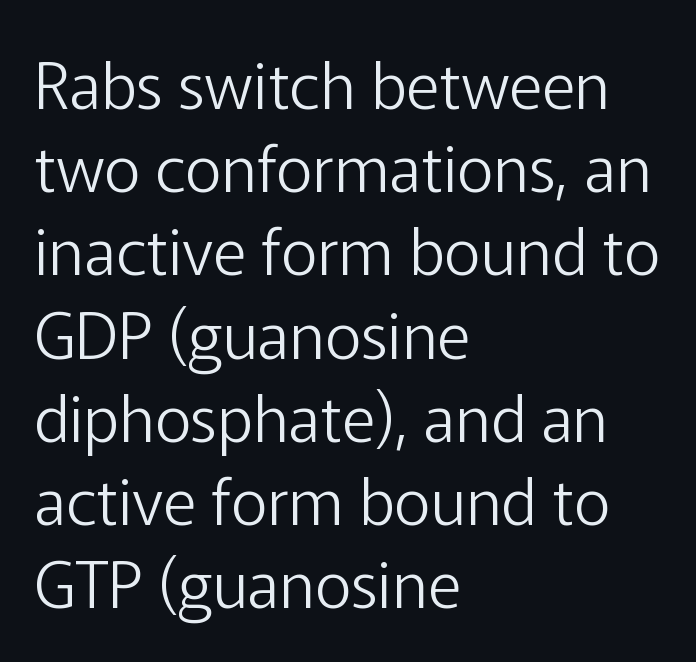
{"serif": "no", "italic": "no", "bold": "no", "weight": "light", "width": "normal", "stroke_contrast": "low", "x_height": "medium", "monospaced": "no", "underline": "no", "align": "left", "line_spacing": "normal", "line_spacing_ratio": 1.3, "letter_spacing": "normal", "letter_spacing_em": 0.0, "glyph_px": 64}
